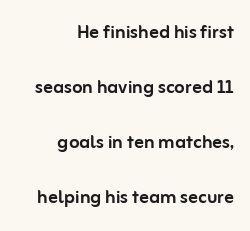
Q: Is the text italic (slanted)? A: No, it is upright.
Q: Is the text underlined? A: No.
Q: How is the paragraph aligned? A: Right-aligned.
Q: Is the spacing between letters normal or unusually wide? A: Normal.
Q: Is the spacing between lines tight, normal or loose? A: Loose.
